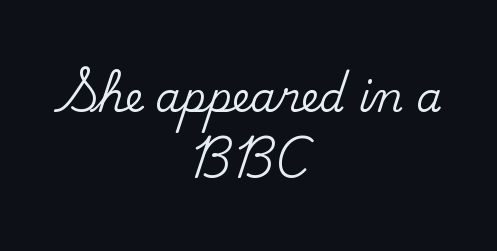
The image shows 41 px text type; set centered, normal line spacing (1.62x), normal letter spacing, not underlined; medium stroke contrast and a small x-height.
